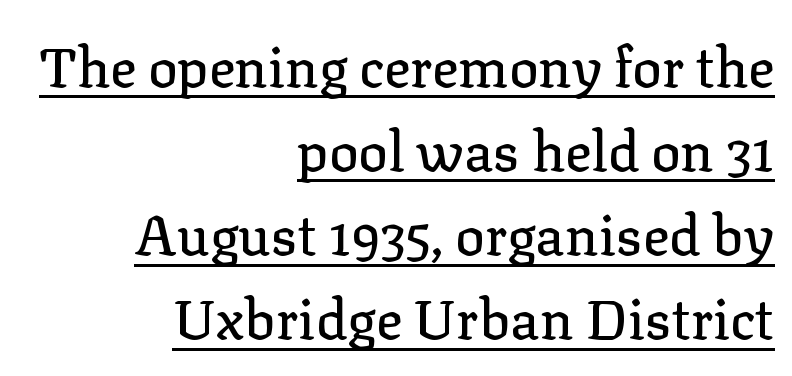
The image shows 55 px serif type, upright; set right-aligned, normal line spacing (1.53x), normal letter spacing, underlined; low stroke contrast and a medium x-height.
